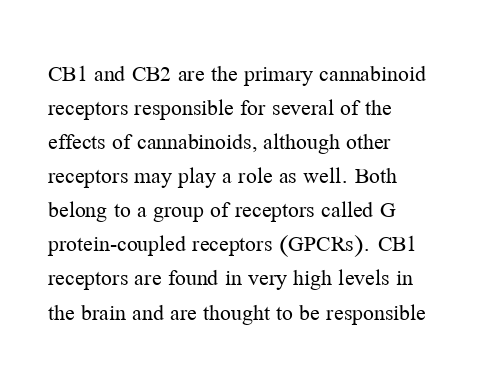
The image shows 24 px text type, upright; set left-aligned, normal line spacing (1.42x), normal letter spacing, not underlined.
